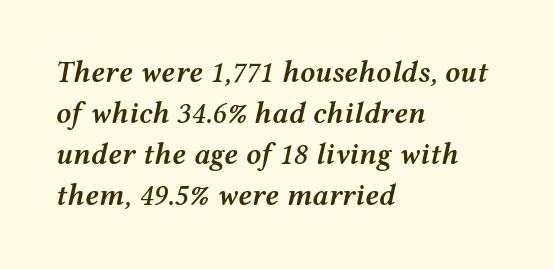
Q: Is the text bold? A: Semi-bold.
Q: Is the text italic (slanted)? A: Yes, it leans right by about 12 degrees.
Q: Is the text underlined? A: No.
Q: How is the paragraph aligned? A: Left-aligned.
Q: Is the spacing between letters normal or unusually wide? A: Normal.
Q: Is the spacing between lines tight, normal or loose? A: Normal.
Q: Width (condensed, normal, or wide)? A: Wide.
Q: Stroke contrast? A: Medium.
Q: x-height? A: Medium.
Q: Monospaced? A: No.
